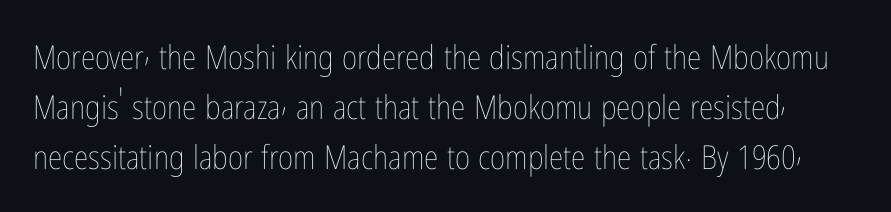
Q: Is the text bold? A: No.
Q: Is the text italic (slanted)? A: No, it is upright.
Q: Is the text underlined? A: No.
Q: Is the spacing between letters normal or unusually wide? A: Normal.
Q: Is the spacing between lines tight, normal or loose? A: Normal.
Q: Width (condensed, normal, or wide)? A: Condensed.
Q: Stroke contrast? A: Low.
Q: x-height? A: Medium.
Q: Monospaced? A: No.
